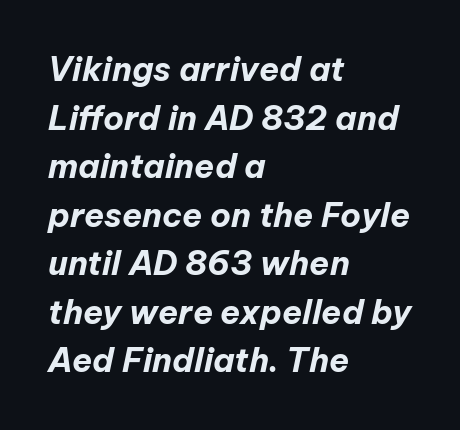
Every character sits at an angle, as italics do. The text block is weighted toward the left margin, trailing off unevenly rightward. A typesetter would call this proportional, since set widths differ per character. A typesetter would call this leading conventional body-copy spacing. Short note: letters normally spaced.
